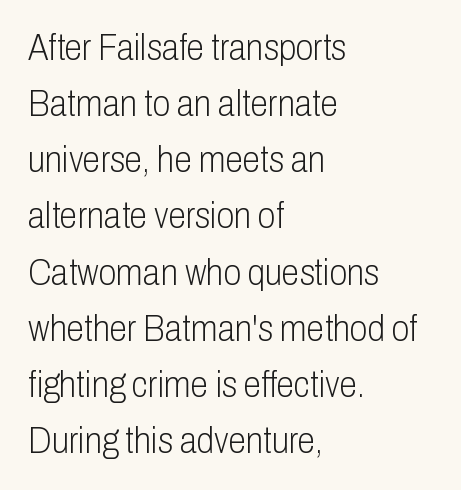
The image shows 36 px light, condensed sans-serif type, upright; set left-aligned, normal line spacing (1.56x), normal letter spacing, not underlined; low stroke contrast and a medium x-height.
